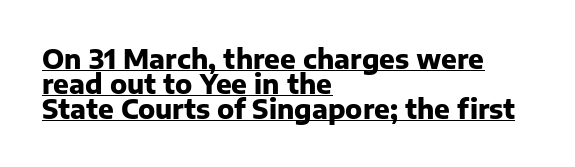
{"italic": "no", "bold": "yes", "underline": "yes", "align": "left", "line_spacing": "tight", "line_spacing_ratio": 0.96, "letter_spacing": "normal", "letter_spacing_em": 0.0, "glyph_px": 26}
